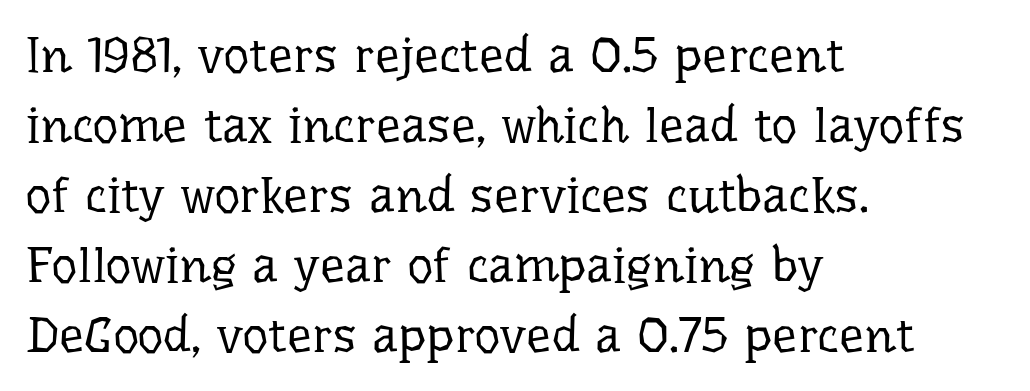
{"serif": "yes", "italic": "no", "bold": "no", "weight": "regular", "width": "normal", "stroke_contrast": "low", "x_height": "medium", "monospaced": "no", "underline": "no", "align": "left", "line_spacing": "normal", "line_spacing_ratio": 1.4, "letter_spacing": "normal", "letter_spacing_em": 0.0, "glyph_px": 50}
